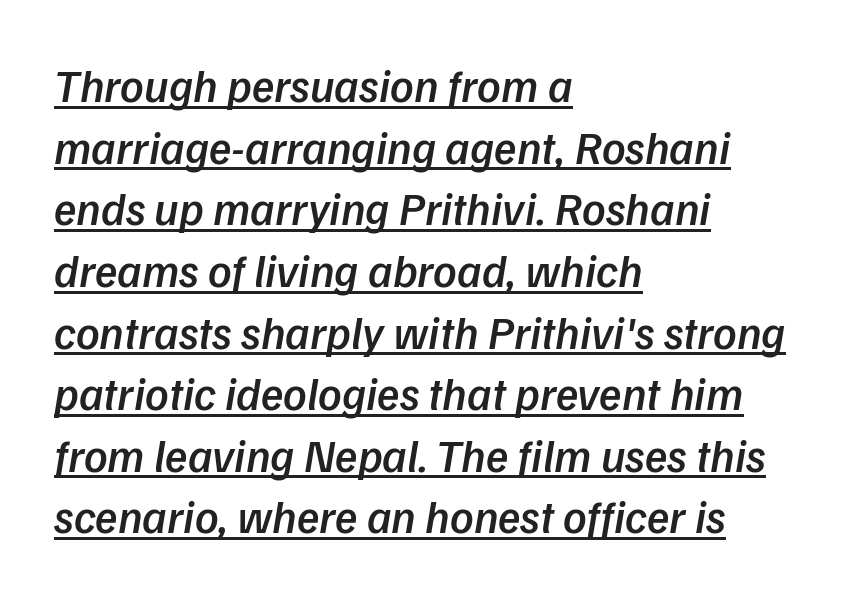
Q: Is the text bold? A: Semi-bold.
Q: Is the typeface a serif or a sans-serif typeface? A: Sans-serif.
Q: Is the text underlined? A: Yes.
Q: How is the paragraph aligned? A: Left-aligned.
Q: Is the spacing between letters normal or unusually wide? A: Normal.
Q: Is the spacing between lines tight, normal or loose? A: Normal.
Q: Width (condensed, normal, or wide)? A: Normal.
Q: Stroke contrast? A: Low.
Q: x-height? A: Medium.
Q: Monospaced? A: No.
